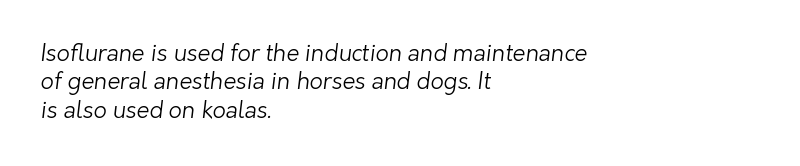
The image shows 23 px text type; set left-aligned, line spacing 1.23x, normal letter spacing, not underlined.
